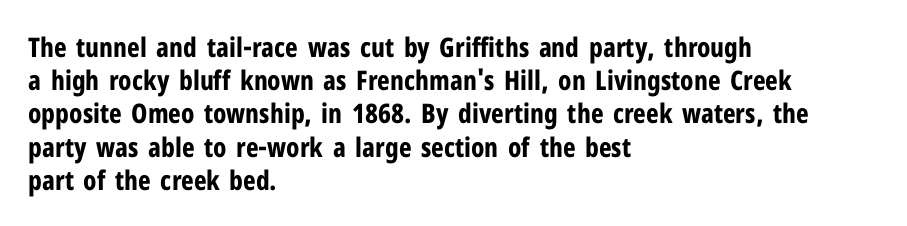
Q: Is the text bold? A: Yes.
Q: Is the text italic (slanted)? A: No, it is upright.
Q: Is the text underlined? A: No.
Q: How is the paragraph aligned? A: Left-aligned.
Q: Is the spacing between letters normal or unusually wide? A: Normal.
